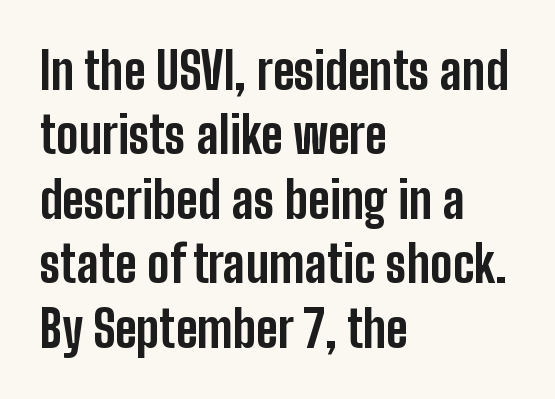
The image shows 50 px bold, condensed sans-serif type, upright; set left-aligned, normal line spacing (1.29x), normal letter spacing, not underlined; low stroke contrast and a medium x-height.
